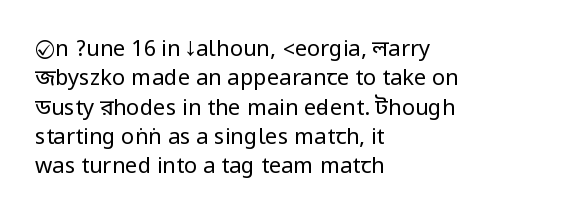
Q: Is the text bold? A: No.
Q: Is the text italic (slanted)? A: No, it is upright.
Q: Is the text underlined? A: No.
Q: How is the paragraph aligned? A: Left-aligned.
Q: Is the spacing between letters normal or unusually wide? A: Normal.
Q: Is the spacing between lines tight, normal or loose? A: Normal.
